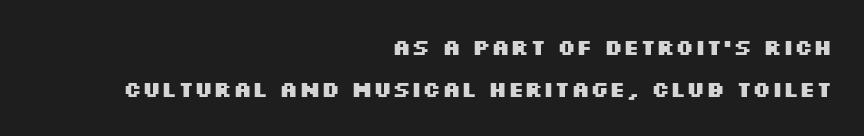
The image shows 22 px bold type, upright; set right-aligned, loose line spacing (1.91x), normal letter spacing, not underlined.
